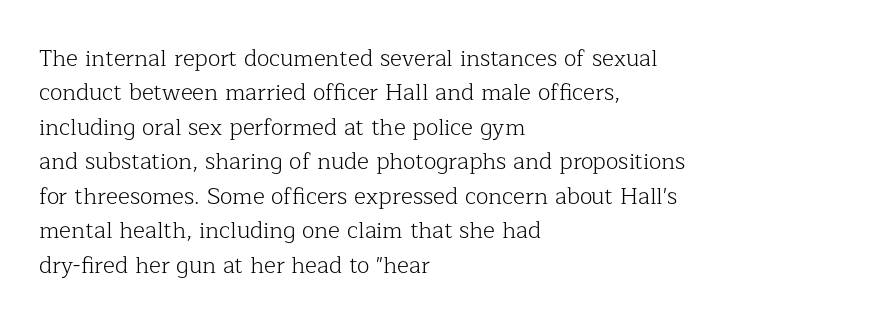
Observe the ordinary spacing: letters are neighbours, not strangers. Only glyphs here, with clear space below each row. Honestly, the row spacing looks completely unremarkable. No letter is thick-stroked: the sample isn't bold.
